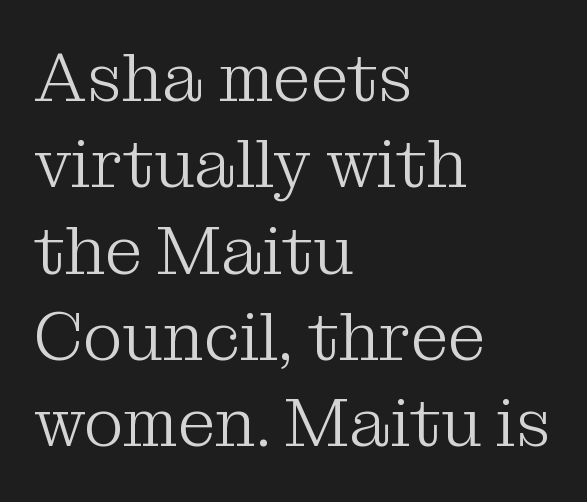
The image shows 68 px light serif type, upright; set left-aligned, normal line spacing (1.27x), normal letter spacing, not underlined; medium stroke contrast and a medium x-height.
